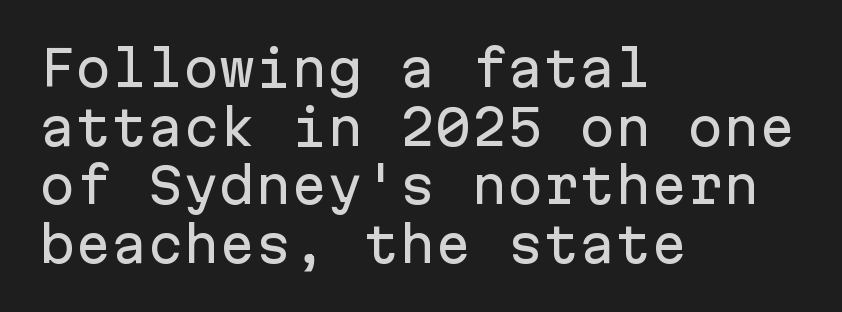
Glyph-to-glyph distance matches everyday printed text. Layout note: lines flush left. Font category for this specimen: sans-serif. Every character here occupies the same horizontal width, giving the sample a typewriter-like rhythm. Is there any slant? The stems are plumb. Just letters on the line, the space beneath them empty.
